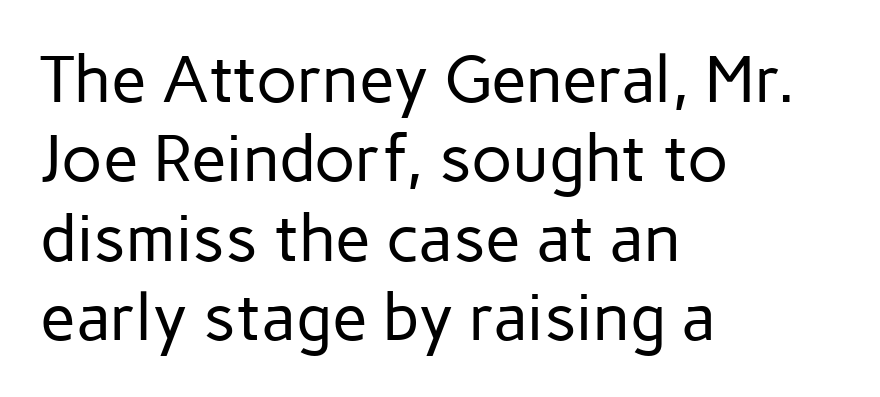
{"serif": "no", "italic": "no", "bold": "no", "weight": "regular", "width": "normal", "stroke_contrast": "low", "x_height": "medium", "monospaced": "no", "underline": "no", "align": "left", "line_spacing_ratio": 1.22, "letter_spacing": "normal", "letter_spacing_em": 0.0, "glyph_px": 65}
